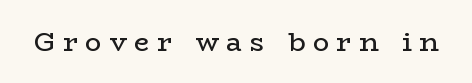
The typography opts for an upright posture over an oblique one. Words appear elongated and porous because spacing is wide. Underlining? Definitely not there. Unbolded letterforms with no extra heft.
